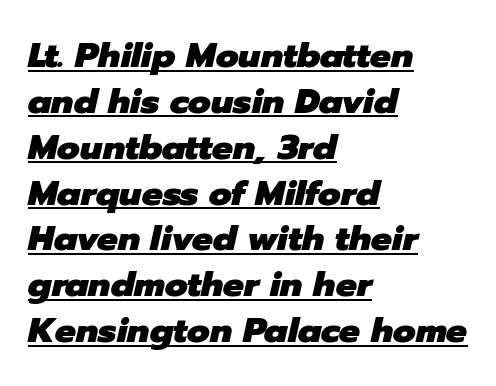
Typographic density is high because the face is bold. Here the glyphs are tracked normally, forming tight word shapes. Compared with ordinary roman type, these characters are visibly tilted. The rendering anchors every line to the left-hand side. Honestly, the row spacing looks completely unremarkable.
